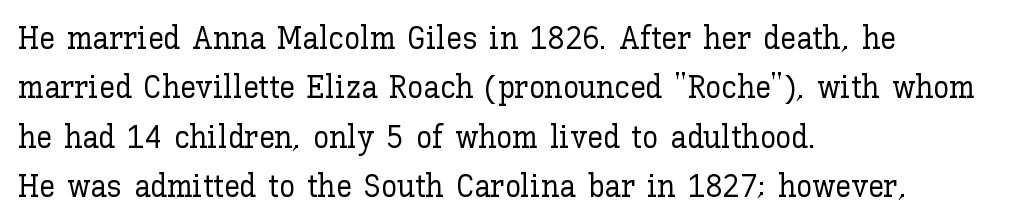
{"italic": "no", "width": "normal", "stroke_contrast": "low", "x_height": "medium", "monospaced": "no", "underline": "no", "align": "left", "line_spacing": "normal", "line_spacing_ratio": 1.54, "letter_spacing": "normal", "letter_spacing_em": 0.0, "glyph_px": 32}
